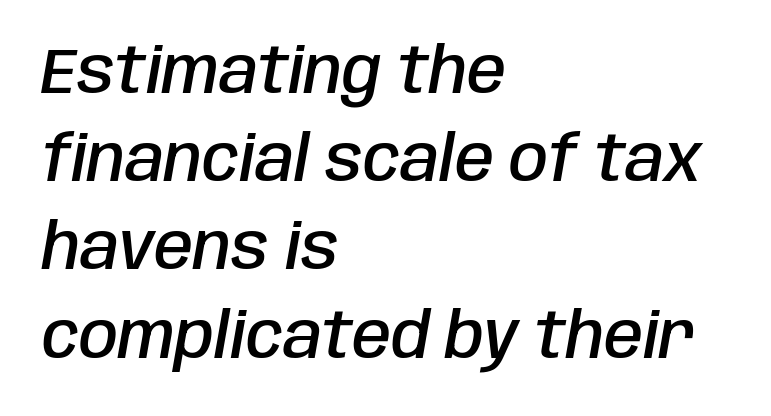
Rendered with sloped, italic letterforms. Honestly, there is no underline to notice here at all. These lines carry some extra weight — a demibold, not a full bold. Is this a fixed-width face? No — the glyphs have proportional, varying widths.
